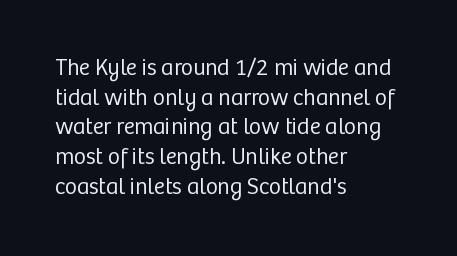
Q: Is the text bold? A: No.
Q: Is the text italic (slanted)? A: No, it is upright.
Q: Is the text underlined? A: No.
Q: How is the paragraph aligned? A: Left-aligned.
Q: Is the spacing between letters normal or unusually wide? A: Normal.
Q: Is the spacing between lines tight, normal or loose? A: Normal.
